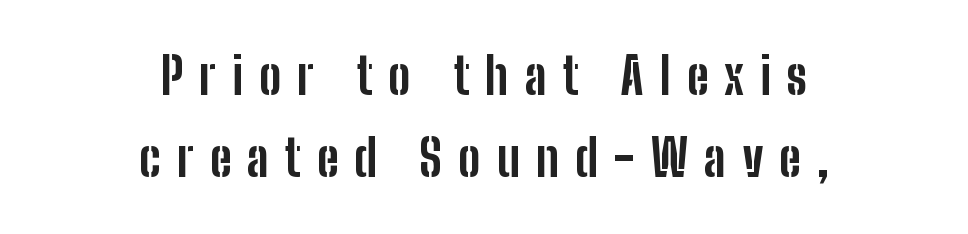
In terms of leading, this rendering sits right in the middle. Here the designer chose a conventional face with non-uniform glyph widths. The characters look thick and weighty, a clear bold. Is the letter spacing exaggerated? Yes — the characters are pushed far apart. Examine the stroke ends and you'll find no serifs. Each row of text sits above clean, open space.
